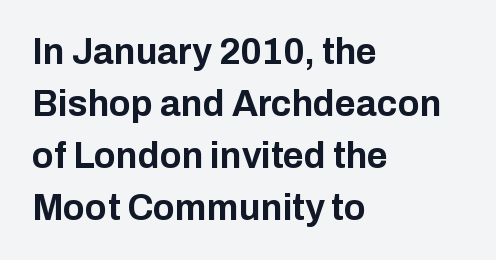
The image shows 36 px bold sans-serif type, upright; set left-aligned, normal line spacing (1.44x), normal letter spacing, not underlined; low stroke contrast and a medium x-height.
